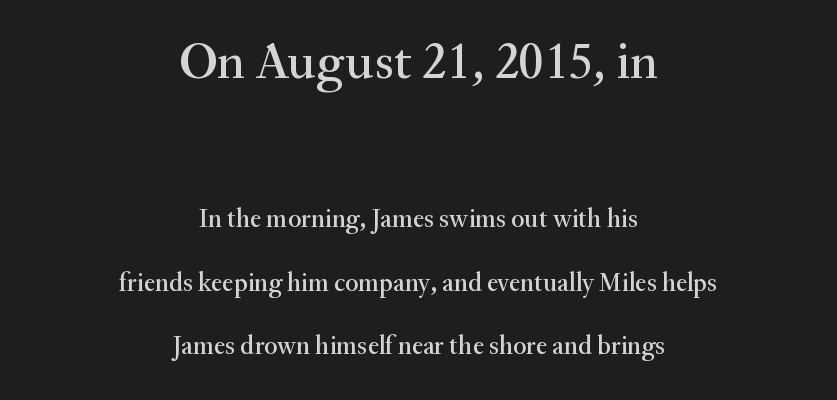
{"serif": "yes", "italic": "no", "width": "normal", "stroke_contrast": "medium", "x_height": "small", "monospaced": "no", "underline": "no", "align": "center", "line_spacing": "loose", "line_spacing_ratio": 2.45, "letter_spacing": "normal", "letter_spacing_em": 0.0, "larger_block": "first", "size_ratio": 2.0, "glyph_px": 52}
